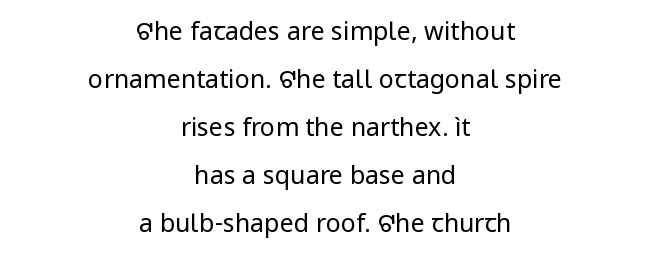
Nothing unusual about the tracking: characters are spaced as the font intends. Summary of weight: not heavy and not bold. Plain, unruled lines of type. When letters stand straight like this, we call the style roman or upright. Vertically, the passage feels expansive, rows floating well apart.
